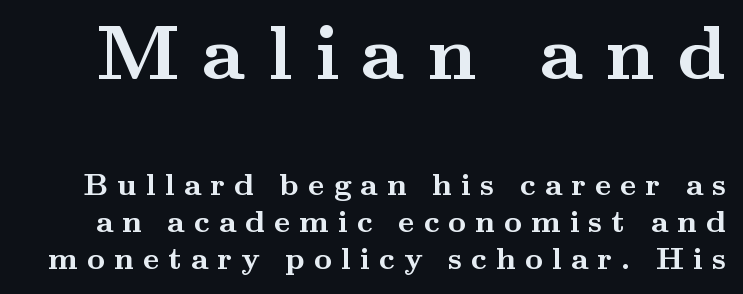
Q: Is the text bold? A: Yes.
Q: Is the text italic (slanted)? A: No, it is upright.
Q: Is the typeface a serif or a sans-serif typeface? A: Serif.
Q: Is the text underlined? A: No.
Q: Is the spacing between letters normal or unusually wide? A: Unusually wide.
Q: Which block of text is set in a larger size, the first (top) or the second (bottom)? A: The first (top) one.
Q: Width (condensed, normal, or wide)? A: Wide.
Q: Stroke contrast? A: Medium.
Q: x-height? A: Small.
Q: Monospaced? A: No.
